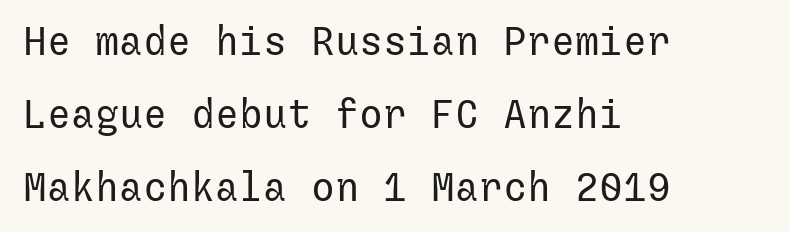
Q: Is the text bold? A: No.
Q: Is the text italic (slanted)? A: No, it is upright.
Q: Is the typeface a serif or a sans-serif typeface? A: Sans-serif.
Q: Is the text underlined? A: No.
Q: How is the paragraph aligned? A: Left-aligned.
Q: Is the spacing between letters normal or unusually wide? A: Normal.
Q: Width (condensed, normal, or wide)? A: Normal.
Q: Stroke contrast? A: Low.
Q: x-height? A: Medium.
